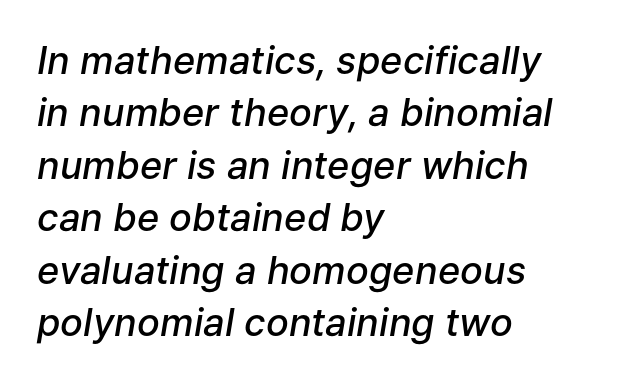
{"italic": "yes", "lean": "right", "slant_degrees": 9, "bold": "semi", "weight": "semibold", "width": "normal", "stroke_contrast": "low", "x_height": "medium", "monospaced": "no", "underline": "no", "align": "left", "line_spacing": "normal", "line_spacing_ratio": 1.38, "letter_spacing": "normal", "letter_spacing_em": 0.0, "glyph_px": 38}
